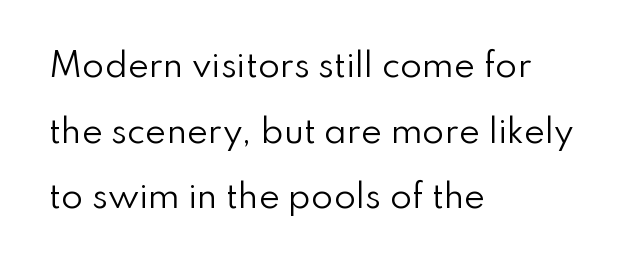
{"serif": "no", "italic": "no", "bold": "no", "weight": "regular", "width": "normal", "stroke_contrast": "low", "x_height": "small", "monospaced": "no", "underline": "no", "align": "left", "line_spacing": "loose", "line_spacing_ratio": 2.05, "letter_spacing": "normal", "letter_spacing_em": 0.0, "glyph_px": 32}
